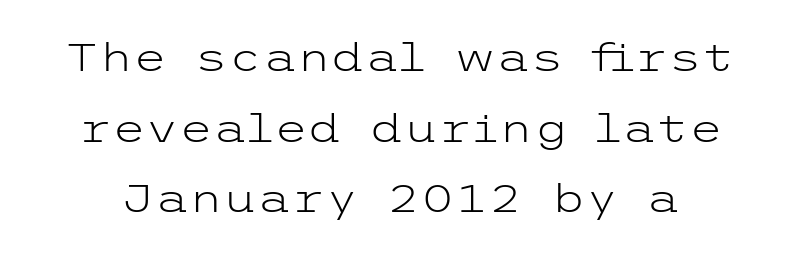
The image shows 39 px light, wide sans-serif type, upright; set line spacing 1.81x, normal letter spacing, not underlined; low stroke contrast and a medium x-height.
